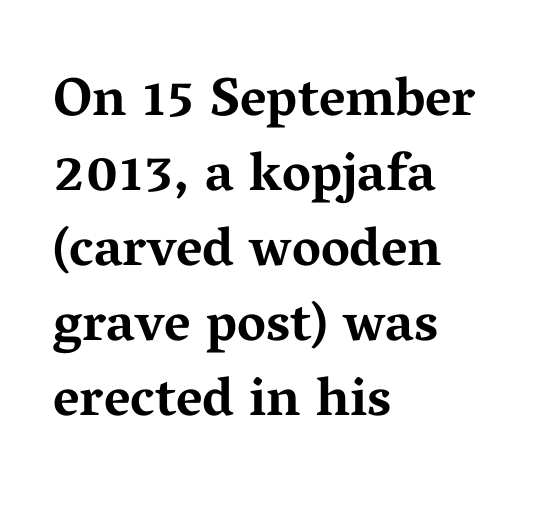
{"serif": "yes", "italic": "no", "bold": "yes", "weight": "bold", "width": "wide", "stroke_contrast": "medium", "x_height": "medium", "monospaced": "no", "underline": "no", "align": "left", "line_spacing": "normal", "line_spacing_ratio": 1.39, "letter_spacing": "normal", "letter_spacing_em": 0.0, "glyph_px": 54}
